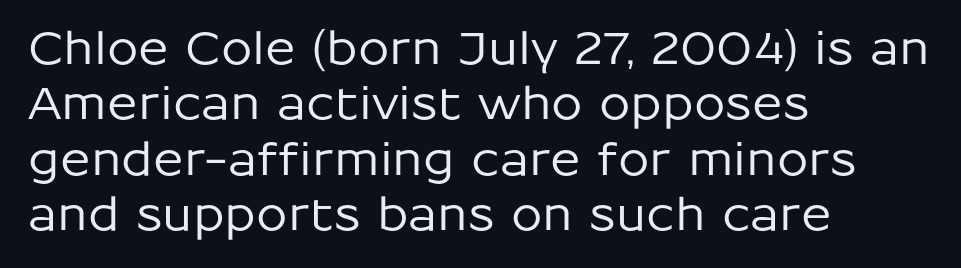
The image shows 45 px sans-serif type, upright; set left-aligned, line spacing 1.23x, normal letter spacing, not underlined; low stroke contrast and a medium x-height.
